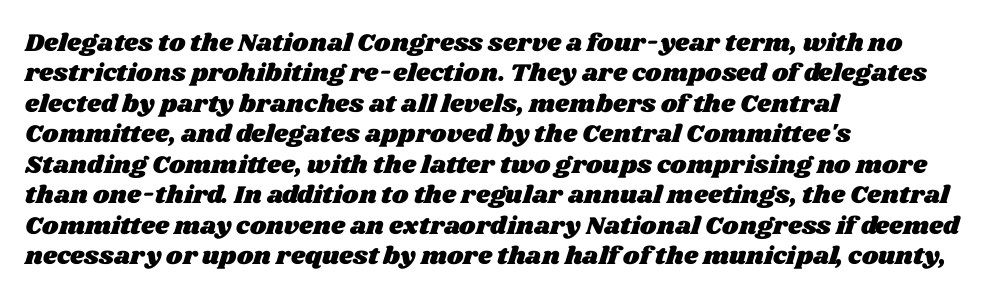
The image shows 25 px text type; set left-aligned, line spacing 1.22x, normal letter spacing, not underlined.
